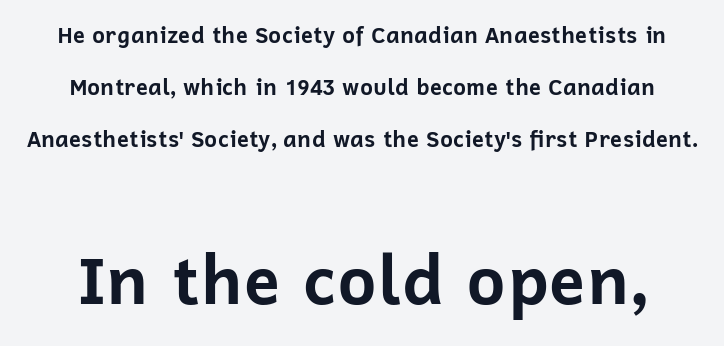
Plain, unruled lines of type. Bold? Absolutely — the strokes are thick and heavy. Note: smaller setting up top, larger setting below. Leading: increased.
